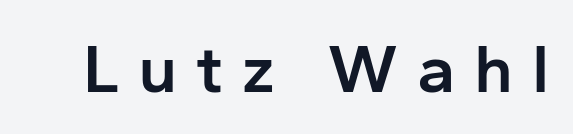
The image shows 69 px semibold sans-serif type, upright; set unusually wide letter spacing (+0.27 em), not underlined; low stroke contrast and a medium x-height.
